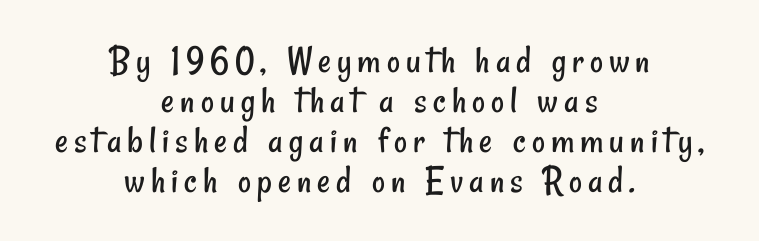
Q: Is the text bold? A: No.
Q: Is the typeface a serif or a sans-serif typeface? A: Sans-serif.
Q: Is the text underlined? A: No.
Q: How is the paragraph aligned? A: Centered.
Q: Is the spacing between lines tight, normal or loose? A: Tight.
Q: Width (condensed, normal, or wide)? A: Condensed.
Q: Stroke contrast? A: Low.
Q: x-height? A: Small.
Q: Monospaced? A: No.
